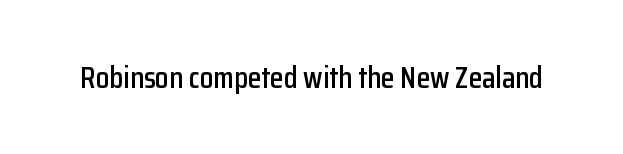
{"serif": "no", "italic": "no", "width": "condensed", "stroke_contrast": "low", "x_height": "medium", "monospaced": "no", "underline": "no", "letter_spacing": "normal", "letter_spacing_em": 0.0, "glyph_px": 31}
